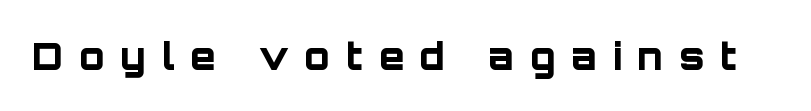
{"serif": "no", "italic": "no", "bold": "yes", "weight": "bold", "width": "normal", "stroke_contrast": "low", "x_height": "large", "monospaced": "no", "underline": "no", "letter_spacing": "wide", "letter_spacing_em": 0.43, "glyph_px": 37}
